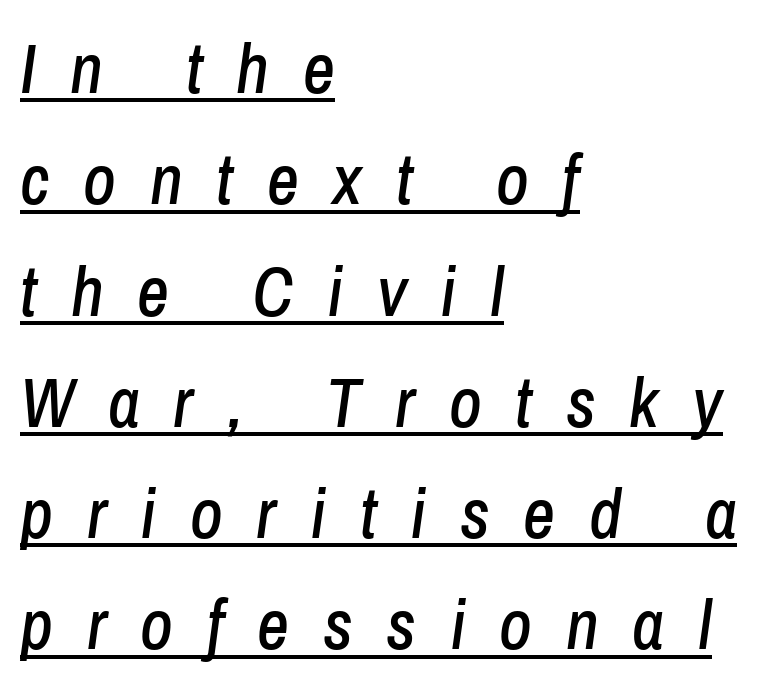
The image shows 70 px condensed type, italic (leaning right); set left-aligned, normal line spacing (1.59x), unusually wide letter spacing (+0.48 em), underlined; low stroke contrast and a medium x-height.
